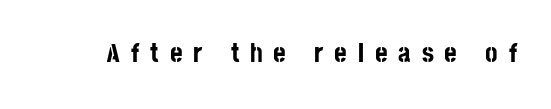
{"italic": "no", "bold": "yes", "underline": "no", "letter_spacing": "wide", "letter_spacing_em": 0.4, "glyph_px": 27}
